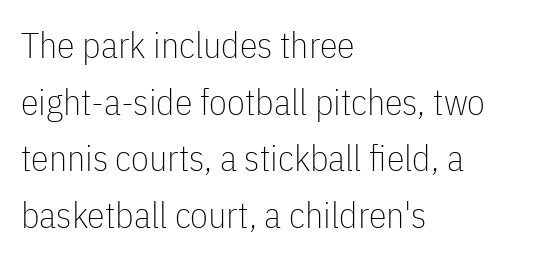
The image shows 36 px thin, condensed sans-serif type, upright; set left-aligned, normal line spacing (1.57x), normal letter spacing, not underlined; low stroke contrast and a medium x-height.
